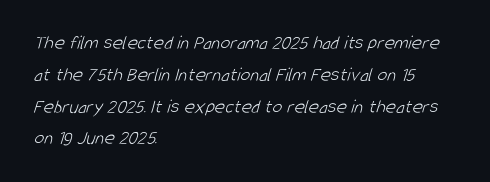
The rows are spaced the way most documents space them. Leftover space on each line is placed entirely after the last word. Check the space under the baseline: it is left empty. These lines keep a tight, regular rhythm from letter to letter. Summary of weight: not heavy and not bold.
